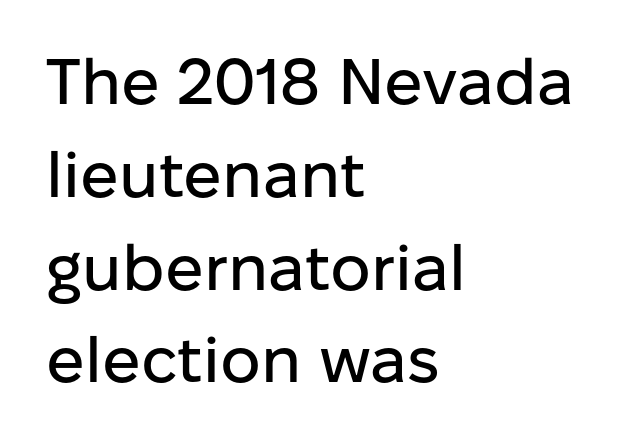
{"serif": "no", "italic": "no", "width": "normal", "stroke_contrast": "low", "x_height": "medium", "monospaced": "no", "underline": "no", "align": "left", "line_spacing": "normal", "line_spacing_ratio": 1.45, "letter_spacing": "normal", "letter_spacing_em": 0.0, "glyph_px": 64}
